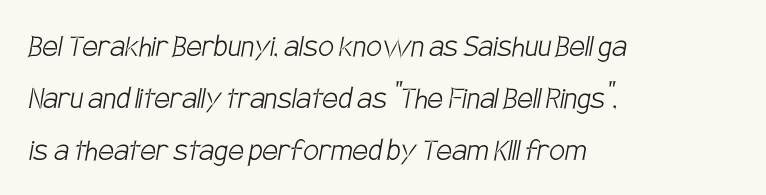
{"serif": "no", "bold": "no", "weight": "light", "width": "condensed", "stroke_contrast": "low", "x_height": "large", "monospaced": "no", "underline": "no", "align": "left", "line_spacing": "normal", "line_spacing_ratio": 1.48, "letter_spacing": "normal", "letter_spacing_em": 0.0, "glyph_px": 35}
